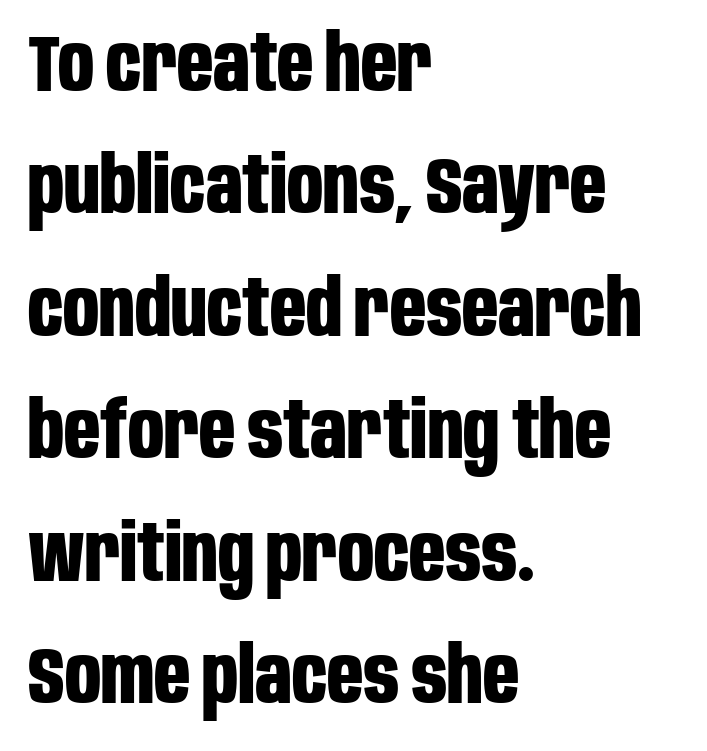
The image shows 79 px bold, condensed sans-serif type, upright; set left-aligned, normal line spacing (1.55x), normal letter spacing, not underlined; low stroke contrast and a large x-height.
